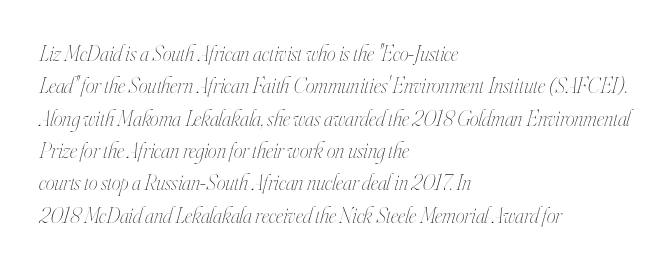
{"italic": "yes", "lean": "right", "slant_degrees": 16, "bold": "no", "underline": "no", "align": "left", "line_spacing": "normal", "line_spacing_ratio": 1.47, "letter_spacing": "normal", "letter_spacing_em": 0.0, "glyph_px": 22}
